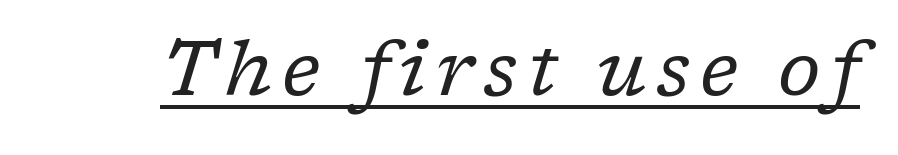
Q: Is the text bold? A: No.
Q: Is the text italic (slanted)? A: Yes, it leans right by about 17 degrees.
Q: Is the typeface a serif or a sans-serif typeface? A: Serif.
Q: Is the text underlined? A: Yes.
Q: Width (condensed, normal, or wide)? A: Normal.
Q: Stroke contrast? A: Low.
Q: x-height? A: Medium.
Q: Monospaced? A: No.
